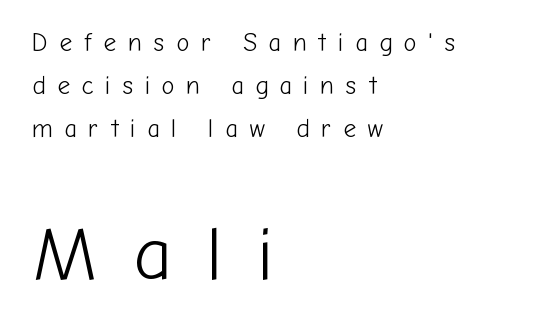
The glyphs are unaccompanied by any horizontal stroke below them. In CSS terms this would be text-align: left. Regarding serifs, this sample does without them. A typesetter would call this proportional, since set widths differ per character.
